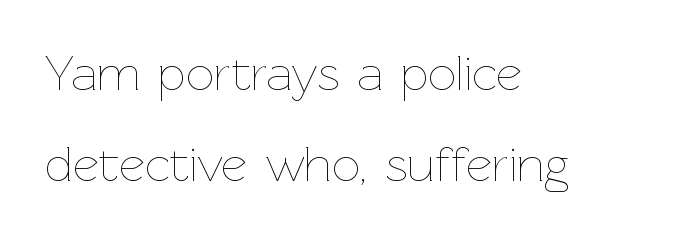
The image shows 50 px thin type, upright; set left-aligned, line spacing 1.82x, normal letter spacing, not underlined; low stroke contrast and a medium x-height.
